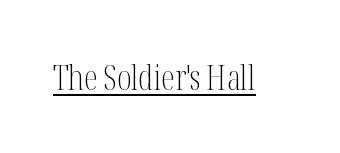
The image shows 34 px light, condensed serif type, upright; set normal letter spacing, underlined; medium stroke contrast and a medium x-height.
